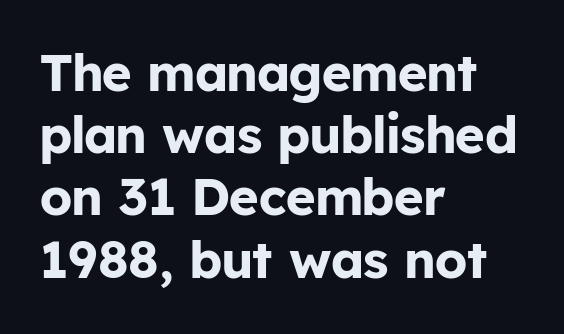
The image shows 51 px bold sans-serif type, upright; set left-aligned, line spacing 1.22x, normal letter spacing, not underlined; low stroke contrast and a medium x-height.
